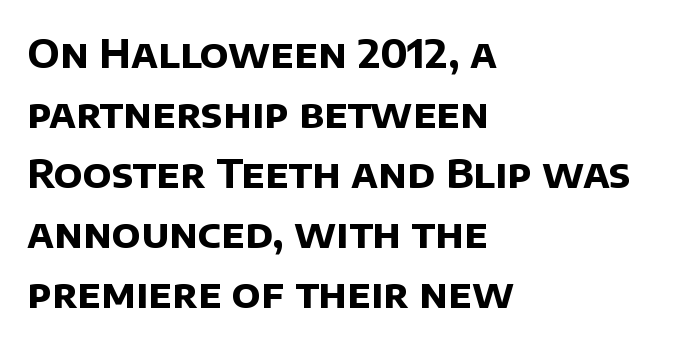
The image shows 39 px bold sans-serif type; set left-aligned, normal line spacing (1.54x), normal letter spacing, not underlined; low stroke contrast and a large x-height.
